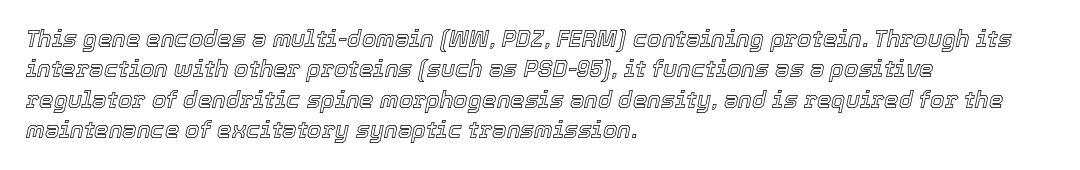
{"italic": "yes", "lean": "right", "slant_degrees": 12, "underline": "no", "align": "left", "line_spacing": "normal", "line_spacing_ratio": 1.32, "letter_spacing": "normal", "letter_spacing_em": 0.0, "glyph_px": 23}
